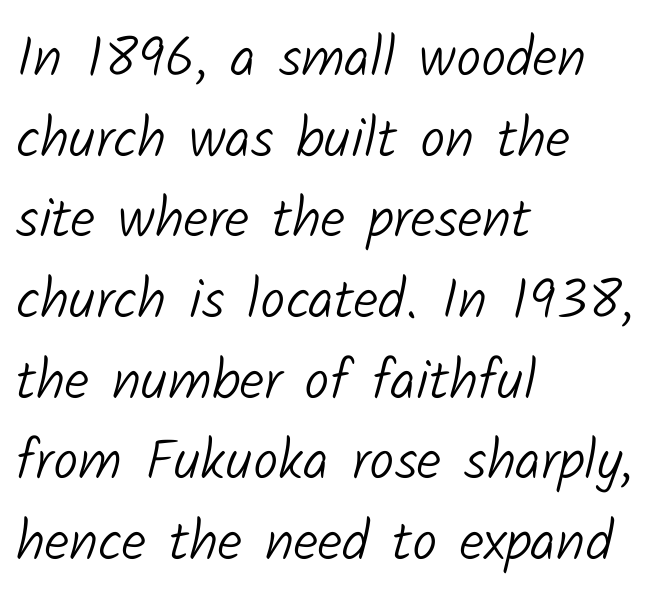
{"serif": "no", "bold": "no", "weight": "light", "width": "normal", "stroke_contrast": "low", "x_height": "medium", "monospaced": "no", "underline": "no", "align": "left", "line_spacing": "normal", "line_spacing_ratio": 1.44, "letter_spacing": "normal", "letter_spacing_em": 0.0, "glyph_px": 56}
